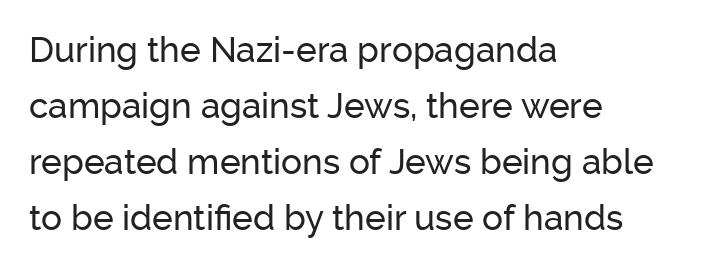
The image shows 35 px sans-serif type, upright; set left-aligned, normal line spacing (1.6x), normal letter spacing, not underlined; low stroke contrast and a medium x-height.
